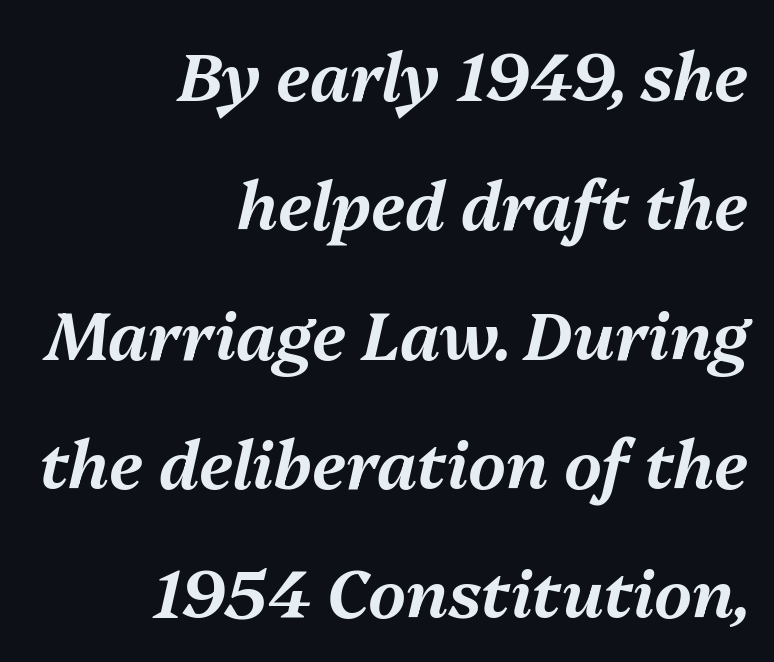
Q: Is the text italic (slanted)? A: Yes, it leans right by about 13 degrees.
Q: Is the text underlined? A: No.
Q: How is the paragraph aligned? A: Right-aligned.
Q: Is the spacing between letters normal or unusually wide? A: Normal.
Q: Is the spacing between lines tight, normal or loose? A: Loose.
Q: Width (condensed, normal, or wide)? A: Normal.
Q: Stroke contrast? A: Medium.
Q: x-height? A: Medium.
Q: Monospaced? A: No.
